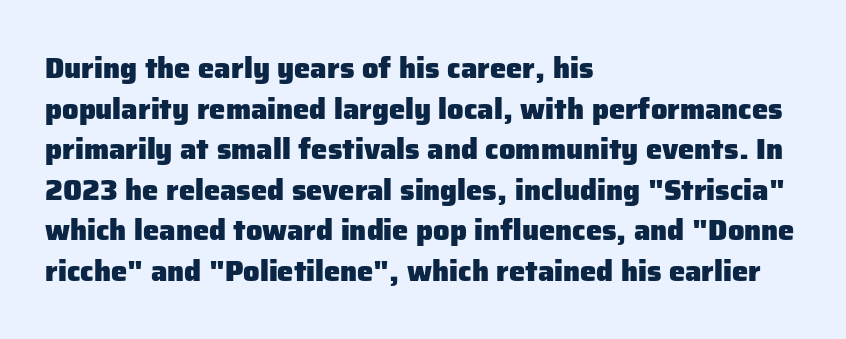
Q: Is the text bold? A: Yes.
Q: Is the text italic (slanted)? A: No, it is upright.
Q: Is the typeface a serif or a sans-serif typeface? A: Sans-serif.
Q: Is the text underlined? A: No.
Q: How is the paragraph aligned? A: Left-aligned.
Q: Is the spacing between letters normal or unusually wide? A: Normal.
Q: Is the spacing between lines tight, normal or loose? A: Normal.
Q: Width (condensed, normal, or wide)? A: Normal.
Q: Stroke contrast? A: Low.
Q: x-height? A: Medium.
Q: Monospaced? A: No.
